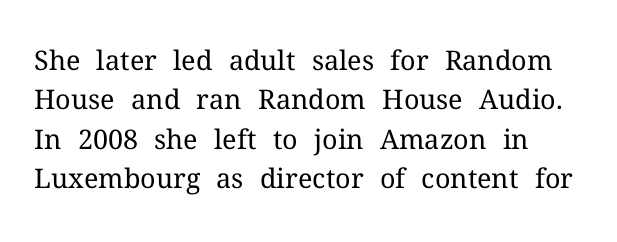
Q: Is the text bold? A: No.
Q: Is the text italic (slanted)? A: No, it is upright.
Q: Is the text underlined? A: No.
Q: Is the spacing between letters normal or unusually wide? A: Normal.
Q: Is the spacing between lines tight, normal or loose? A: Normal.
